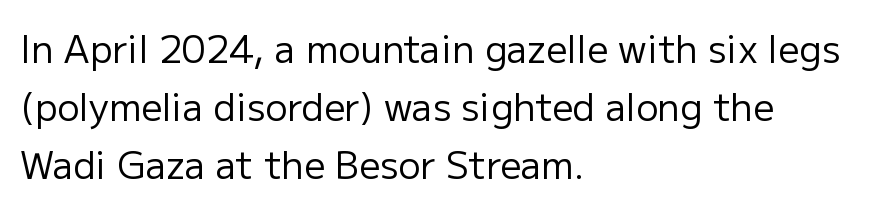
The image shows 37 px regular-weight sans-serif type, upright; set left-aligned, normal line spacing (1.57x), normal letter spacing, not underlined; low stroke contrast and a medium x-height.
